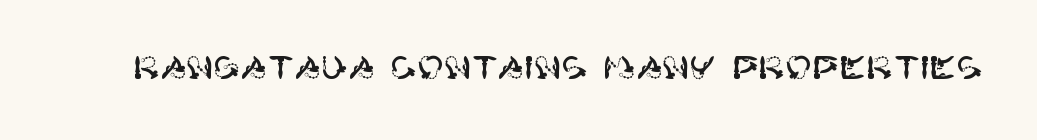
Q: Is the text italic (slanted)? A: No, it is upright.
Q: Is the typeface a serif or a sans-serif typeface? A: Sans-serif.
Q: Is the text underlined? A: No.
Q: Is the spacing between letters normal or unusually wide? A: Normal.
Q: Width (condensed, normal, or wide)? A: Normal.
Q: Stroke contrast? A: High.
Q: x-height? A: Large.
